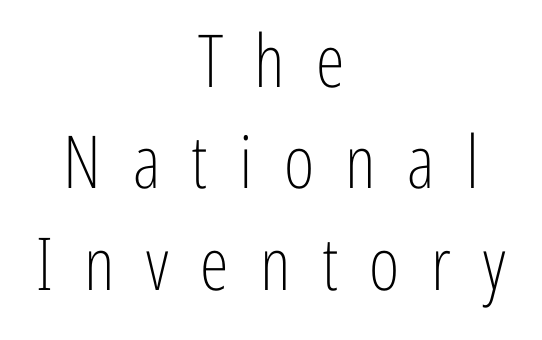
A centered setting, common on invitations and titles, is used for this passage. Look at the tracking — it's clearly loosened, letters drifting apart. This is not heavy type; no bold has been used. Rule under the text: the space is simply empty. A typesetter would call this leading conventional body-copy spacing.
